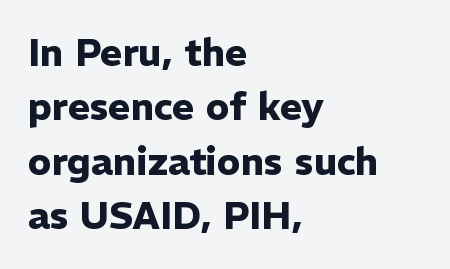
Q: Is the text bold? A: Yes.
Q: Is the text italic (slanted)? A: No, it is upright.
Q: Is the typeface a serif or a sans-serif typeface? A: Sans-serif.
Q: Is the text underlined? A: No.
Q: How is the paragraph aligned? A: Left-aligned.
Q: Is the spacing between letters normal or unusually wide? A: Normal.
Q: Is the spacing between lines tight, normal or loose? A: Normal.
Q: Width (condensed, normal, or wide)? A: Normal.
Q: Stroke contrast? A: Low.
Q: x-height? A: Medium.
Q: Monospaced? A: No.
